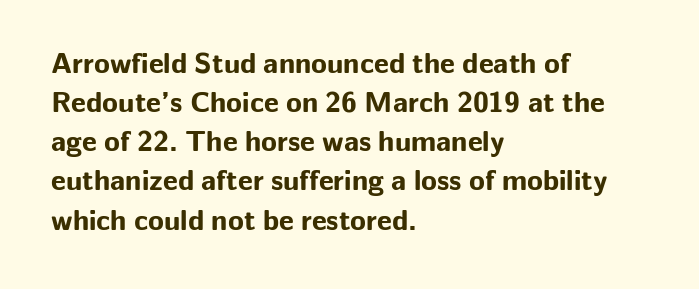
The image shows 29 px bold sans-serif type, upright; set left-aligned, normal line spacing (1.35x), normal letter spacing, not underlined; low stroke contrast and a medium x-height.
